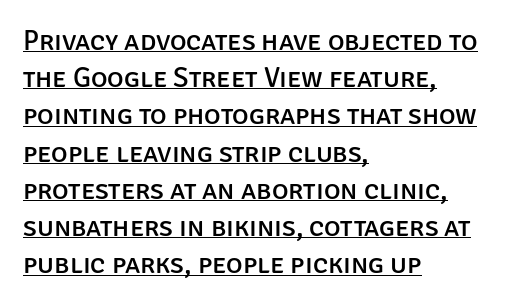
A typesetter would call this proportional, since set widths differ per character. Is there much room between lines? A standard amount, neither cramped nor airy. You could call the tracking neutral — neither tight nor loose. This sample uses an upright cut, with every glyph sitting square on the baseline.
